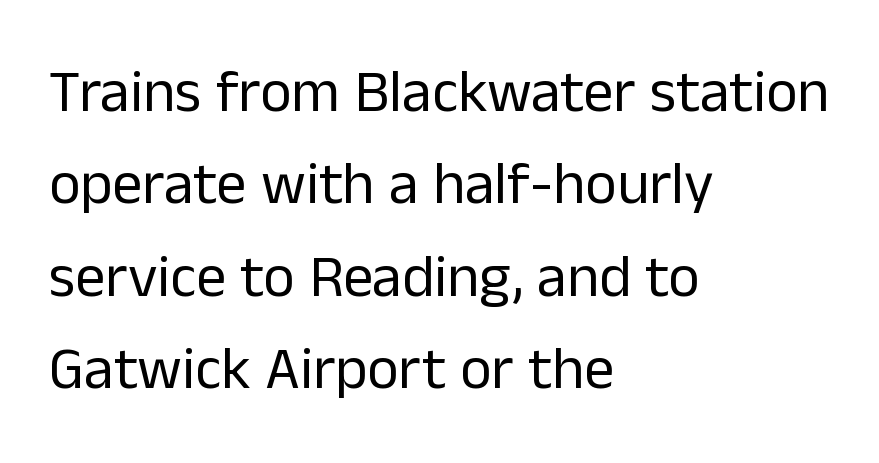
Vertically, the passage feels balanced, rows spaced as you'd expect. Posture: upright roman. There is no visible air inserted between adjacent glyphs. This sample has the flowing, uneven cadence of proportional lettering.
